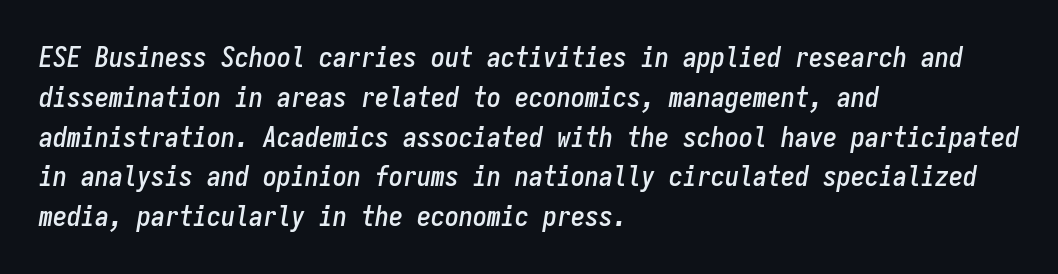
The image shows 28 px condensed type, italic (leaning right), monospaced; set left-aligned, normal line spacing (1.42x), normal letter spacing, not underlined; low stroke contrast and a medium x-height.
